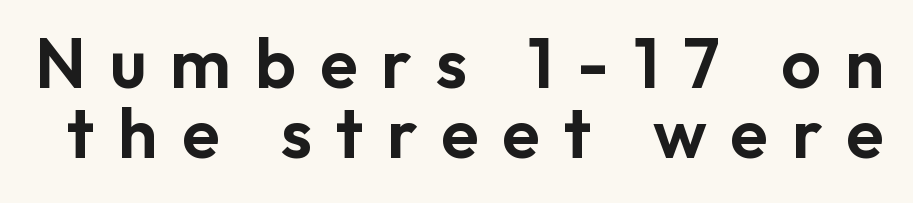
The image shows 70 px sans-serif type, upright; set tight line spacing (1.0x), unusually wide letter spacing (+0.34 em), not underlined; low stroke contrast and a medium x-height.
